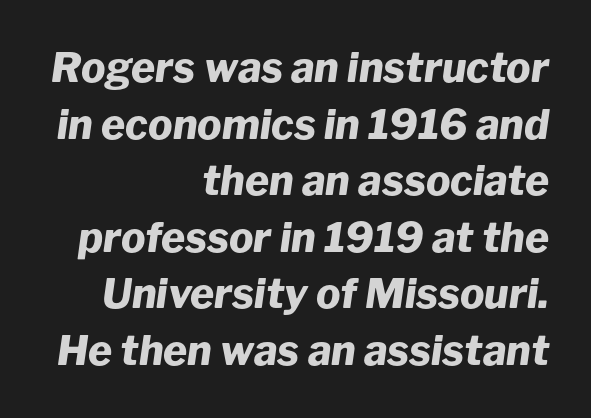
{"italic": "yes", "lean": "right", "slant_degrees": 8, "bold": "yes", "weight": "heavy", "width": "normal", "stroke_contrast": "low", "x_height": "medium", "monospaced": "no", "underline": "no", "align": "right", "line_spacing": "normal", "line_spacing_ratio": 1.38, "letter_spacing": "normal", "letter_spacing_em": 0.0, "glyph_px": 41}
